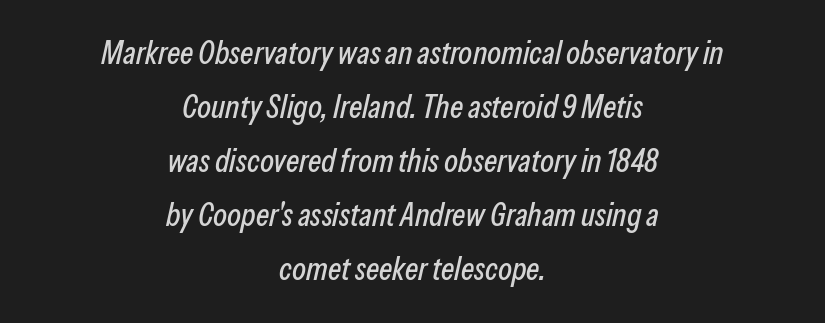
{"italic": "yes", "lean": "right", "slant_degrees": 13, "width": "condensed", "stroke_contrast": "low", "x_height": "medium", "monospaced": "no", "underline": "no", "align": "center", "line_spacing": "normal", "line_spacing_ratio": 1.69, "letter_spacing": "normal", "letter_spacing_em": 0.0, "glyph_px": 32}
